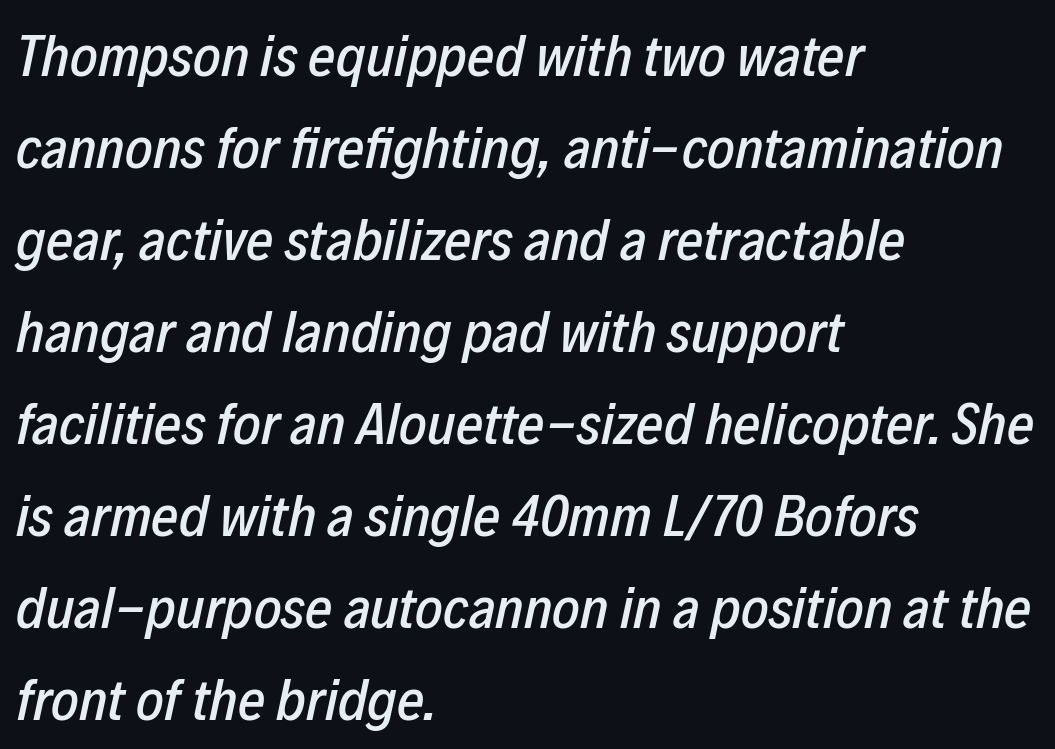
Q: Is the text italic (slanted)? A: Yes, it leans right by about 12 degrees.
Q: Is the text underlined? A: No.
Q: How is the paragraph aligned? A: Left-aligned.
Q: Is the spacing between letters normal or unusually wide? A: Normal.
Q: Is the spacing between lines tight, normal or loose? A: Normal.
Q: Width (condensed, normal, or wide)? A: Condensed.
Q: Stroke contrast? A: Low.
Q: x-height? A: Medium.
Q: Monospaced? A: No.
